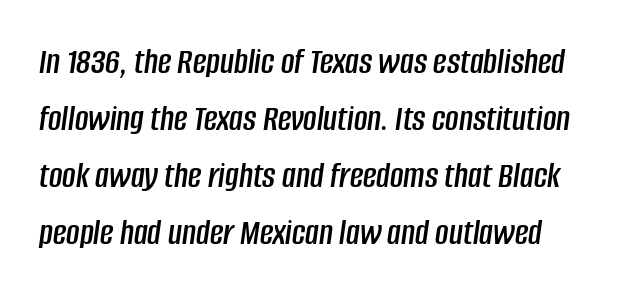
{"italic": "yes", "lean": "right", "slant_degrees": 8, "width": "condensed", "stroke_contrast": "low", "x_height": "large", "monospaced": "no", "underline": "no", "line_spacing": "normal", "line_spacing_ratio": 1.54, "letter_spacing": "normal", "letter_spacing_em": 0.0, "glyph_px": 37}
